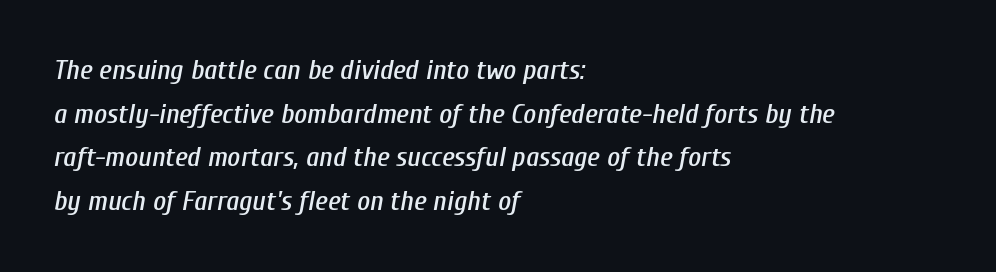
{"italic": "yes", "lean": "right", "slant_degrees": 10, "width": "condensed", "stroke_contrast": "low", "x_height": "medium", "monospaced": "no", "underline": "no", "align": "left", "line_spacing": "normal", "line_spacing_ratio": 1.56, "letter_spacing": "normal", "letter_spacing_em": 0.0, "glyph_px": 28}
